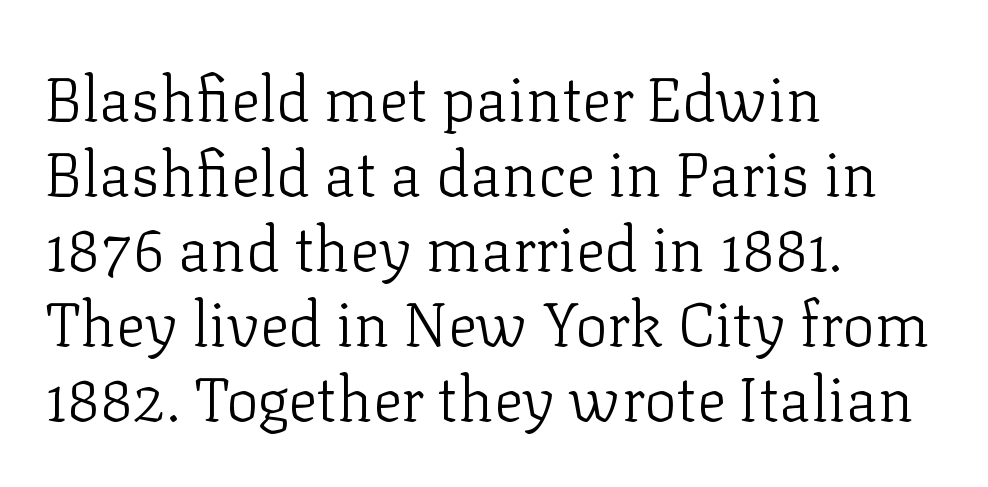
{"serif": "yes", "italic": "no", "bold": "no", "weight": "light", "width": "normal", "stroke_contrast": "low", "x_height": "medium", "monospaced": "no", "underline": "no", "align": "left", "line_spacing_ratio": 1.23, "letter_spacing": "normal", "letter_spacing_em": 0.0, "glyph_px": 61}
